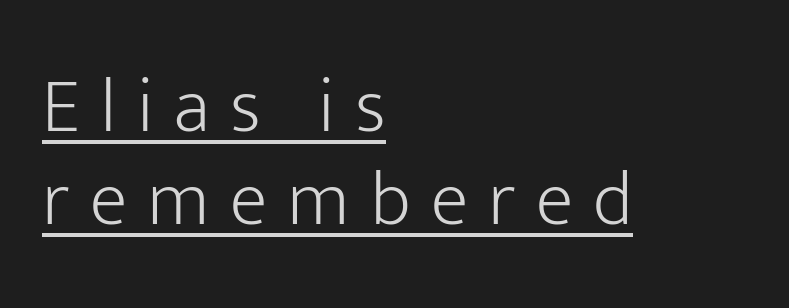
The image shows 78 px light sans-serif type, upright; set left-aligned, line spacing 1.19x, unusually wide letter spacing (+0.26 em), underlined; low stroke contrast and a medium x-height.
